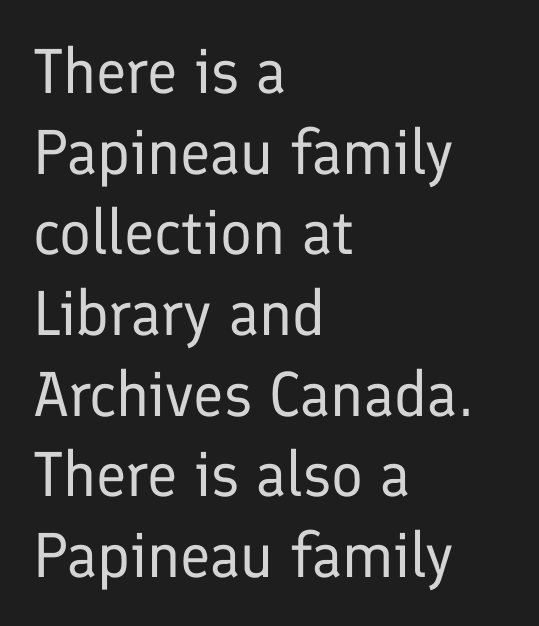
{"serif": "no", "italic": "no", "bold": "no", "weight": "regular", "width": "normal", "stroke_contrast": "low", "x_height": "medium", "monospaced": "no", "underline": "no", "align": "left", "line_spacing": "normal", "line_spacing_ratio": 1.28, "letter_spacing": "normal", "letter_spacing_em": 0.0, "glyph_px": 63}
